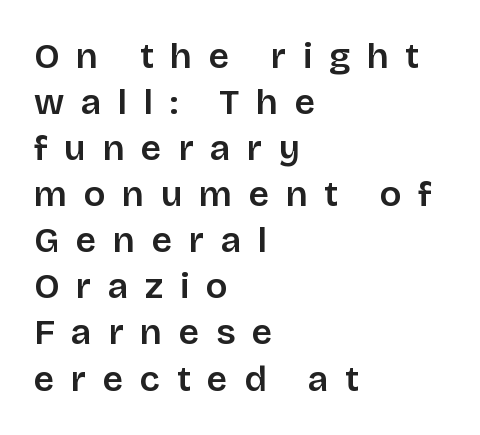
The image shows 36 px sans-serif type, upright; set left-aligned, normal line spacing (1.28x), unusually wide letter spacing (+0.46 em), not underlined; low stroke contrast and a large x-height.
